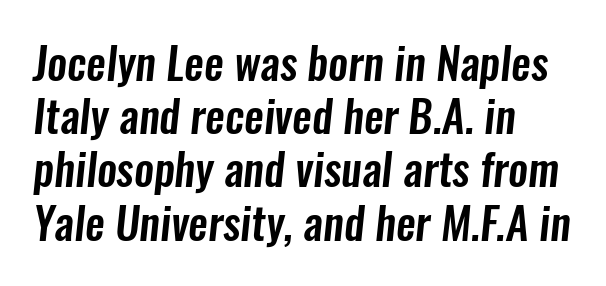
Serifs: no, the terminals of the letterforms are clean. Letter spacing: default. This rendering uses left alignment, leaving the right contour irregular. The gap between lines stays unmarked. This sample has the flowing, uneven cadence of proportional lettering.
